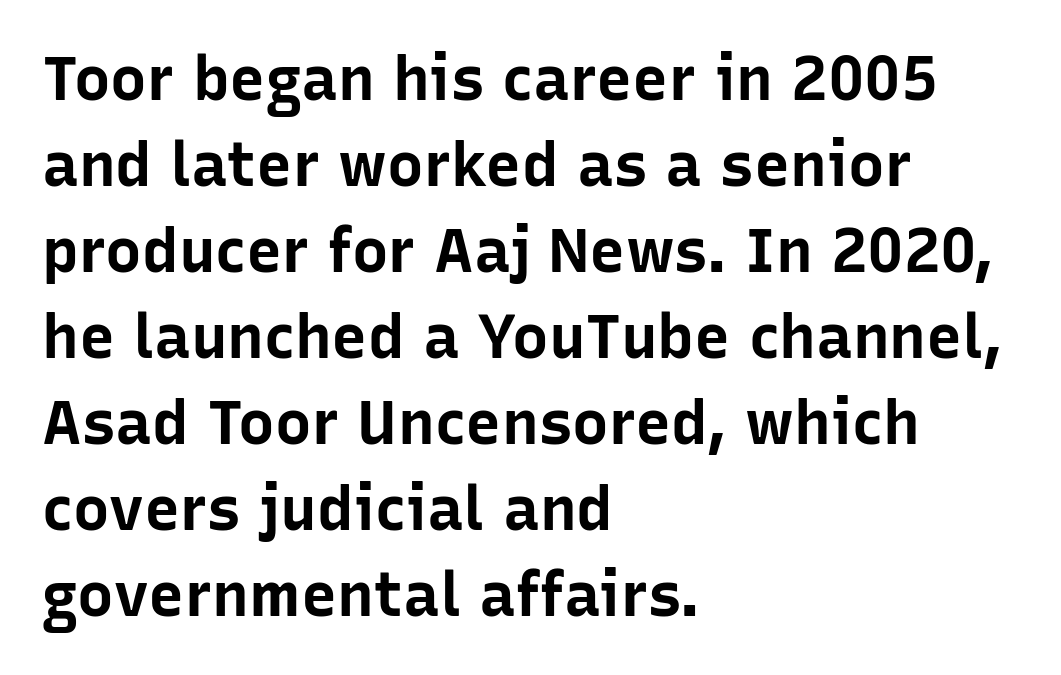
Every letter is thick-stroked: bold, no question. Reading down the column, the eye jumps a familiar distance to each next line. Tracking here is standard; glyphs follow each other at the usual distance. The rendering anchors every line to the left-hand side.
